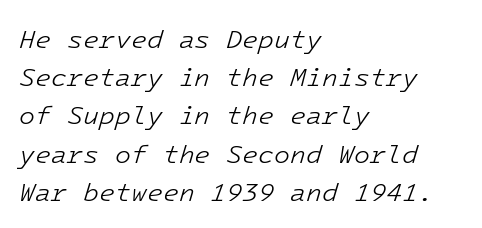
The image shows 26 px text type, italic (leaning right); set left-aligned, normal line spacing (1.47x), normal letter spacing, not underlined.
